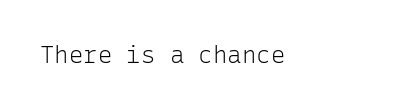
Only glyphs here, with clear space below each row. Notice how the stems are strictly vertical — no italics here. Between one letter and the next there's only the usual sliver of space. Is this a heavy cut? Hardly; it is regular or lighter.
